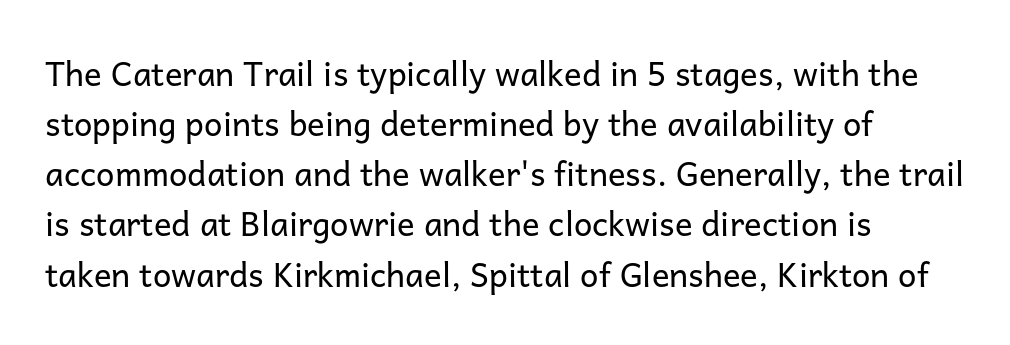
The image shows 33 px regular-weight sans-serif type, upright; set left-aligned, normal line spacing (1.52x), normal letter spacing, not underlined; low stroke contrast and a medium x-height.
